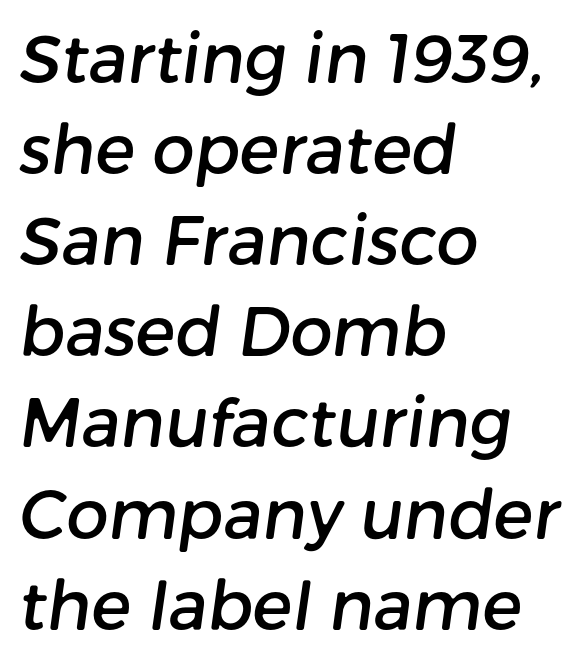
Typographically, this falls in the sans-serif category. Students, observe: this is what conventionally led text looks like. If you drew a ruler down the left edge, every line would touch it. Caption: standard tracking, unaltered.
